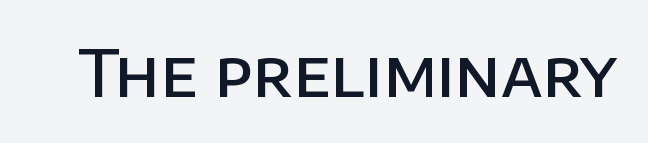
The image shows 64 px semibold sans-serif type, upright; set normal letter spacing, not underlined; low stroke contrast and a large x-height.
